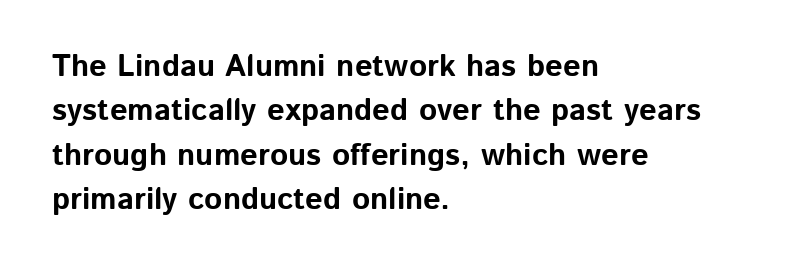
{"serif": "no", "italic": "no", "bold": "yes", "weight": "bold", "width": "normal", "stroke_contrast": "low", "x_height": "medium", "monospaced": "no", "underline": "no", "align": "left", "line_spacing": "normal", "line_spacing_ratio": 1.43, "letter_spacing": "normal", "letter_spacing_em": 0.0, "glyph_px": 31}
